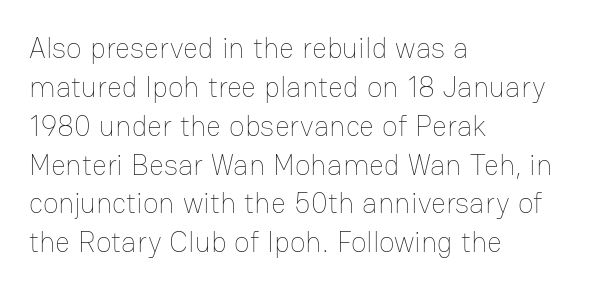
{"italic": "no", "bold": "no", "weight": "thin", "width": "normal", "stroke_contrast": "low", "x_height": "medium", "monospaced": "no", "underline": "no", "align": "left", "line_spacing": "normal", "line_spacing_ratio": 1.34, "letter_spacing": "normal", "letter_spacing_em": 0.0, "glyph_px": 29}
